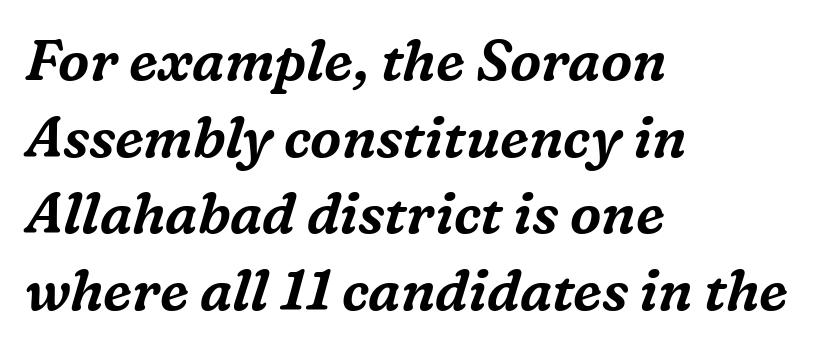
Q: Is the text italic (slanted)? A: Yes, it leans right by about 16 degrees.
Q: Is the typeface a serif or a sans-serif typeface? A: Serif.
Q: Is the text underlined? A: No.
Q: How is the paragraph aligned? A: Left-aligned.
Q: Is the spacing between letters normal or unusually wide? A: Normal.
Q: Is the spacing between lines tight, normal or loose? A: Normal.
Q: Width (condensed, normal, or wide)? A: Normal.
Q: Stroke contrast? A: Medium.
Q: x-height? A: Medium.
Q: Monospaced? A: No.
